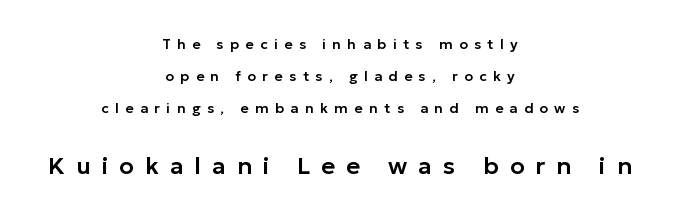
The image shows 24 px text type, upright; set centered, loose line spacing (2.27x), unusually wide letter spacing (+0.46 em), not underlined; the second (bottom) block is 1.71x larger.
